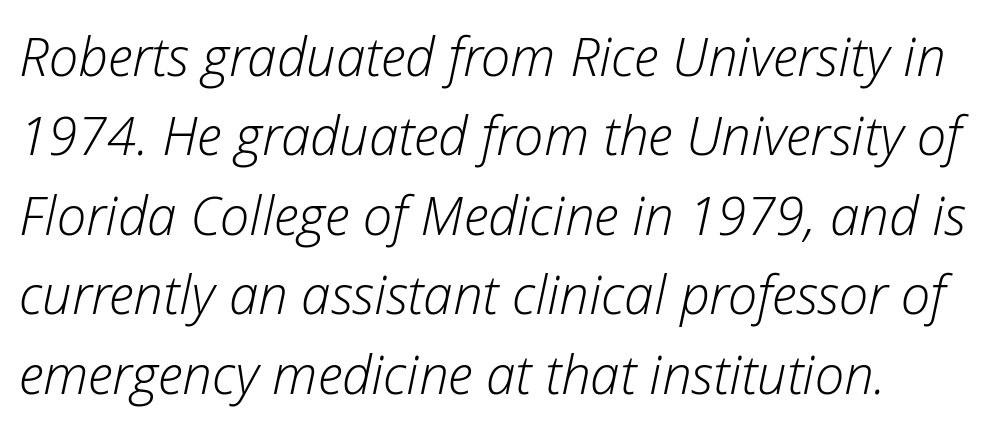
Q: Is the text bold? A: No.
Q: Is the text italic (slanted)? A: Yes, it leans right by about 12 degrees.
Q: Is the text underlined? A: No.
Q: Is the spacing between letters normal or unusually wide? A: Normal.
Q: Is the spacing between lines tight, normal or loose? A: Normal.
Q: Width (condensed, normal, or wide)? A: Normal.
Q: Stroke contrast? A: Low.
Q: x-height? A: Medium.
Q: Monospaced? A: No.
